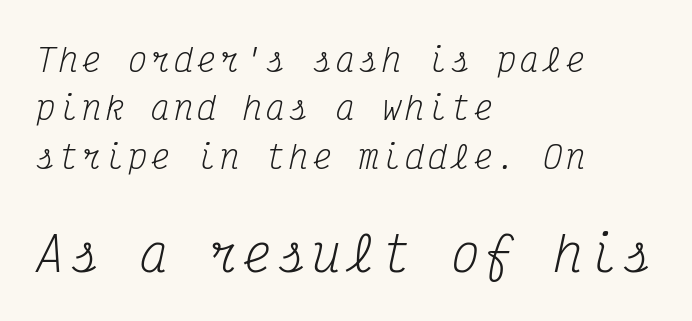
{"serif": "yes", "italic": "yes", "lean": "right", "slant_degrees": 12, "bold": "no", "weight": "regular", "width": "condensed", "stroke_contrast": "medium", "x_height": "medium", "monospaced": "yes", "underline": "no", "align": "left", "line_spacing": "normal", "line_spacing_ratio": 1.51, "larger_block": "second", "size_ratio": 1.5, "glyph_px": 48}
